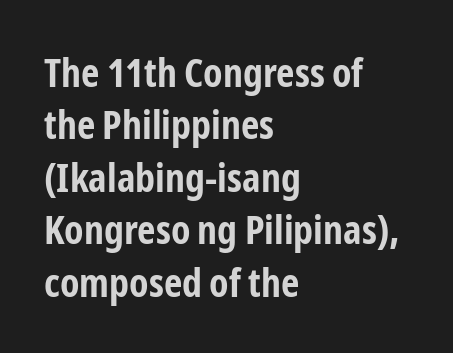
Tracking value appears to be zero — textbook default spacing. Quick note: not italic, upright. Which margin do the lines hug? The left one — the right edge is uneven. The passage shown is not underscored anywhere.
